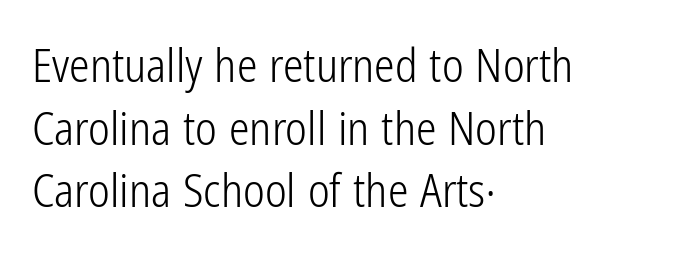
Q: Is the text bold? A: No.
Q: Is the text italic (slanted)? A: No, it is upright.
Q: Is the typeface a serif or a sans-serif typeface? A: Sans-serif.
Q: Is the text underlined? A: No.
Q: How is the paragraph aligned? A: Left-aligned.
Q: Is the spacing between letters normal or unusually wide? A: Normal.
Q: Is the spacing between lines tight, normal or loose? A: Normal.
Q: Width (condensed, normal, or wide)? A: Condensed.
Q: Stroke contrast? A: Low.
Q: x-height? A: Medium.
Q: Monospaced? A: No.
